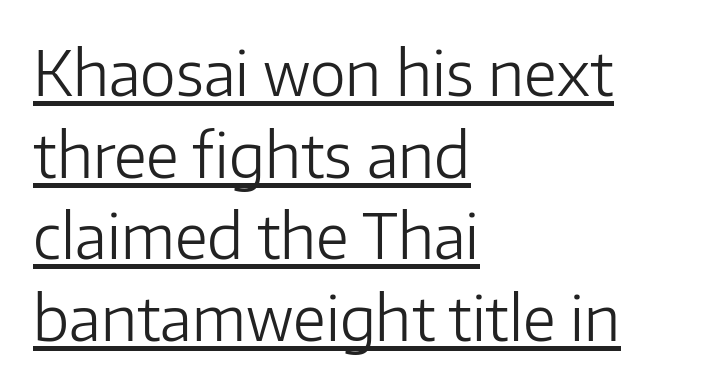
Left-aligned paragraph, ragged on the right. The face used here is proportionally spaced, like ordinary book or web type. Underlining? Definitely there. Heft: none added — not bold. The font's upright variant was chosen for this text.
